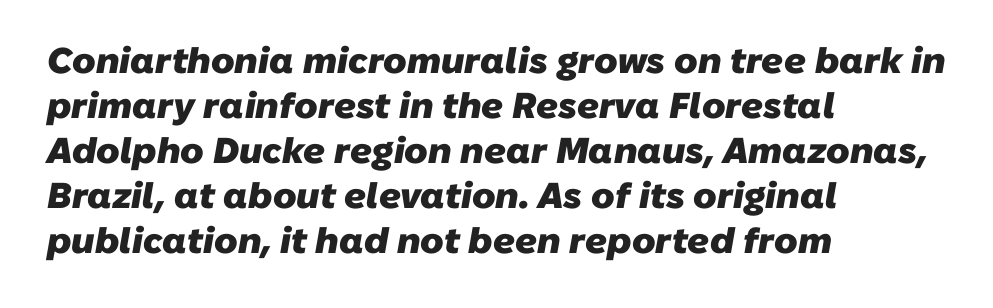
No feet cap the strokes, marking this as sans-serif type. Typesetter's note: full bold, strokes at maximum text heaviness. Nobody drew a line under any word here. The rendering anchors every line to the left-hand side. Each new line begins a customary step beneath the previous one.
